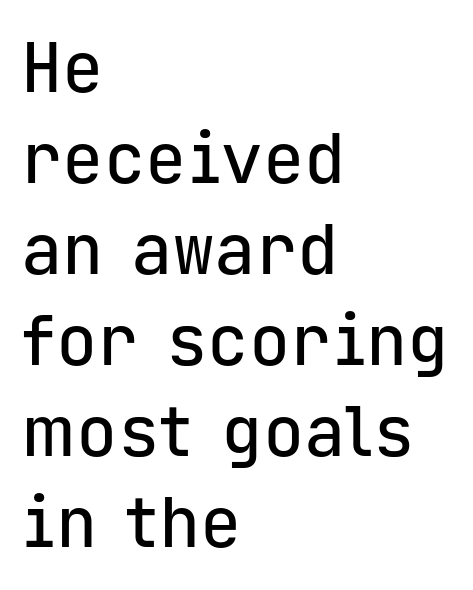
The image shows 69 px sans-serif type, upright, monospaced; set left-aligned, normal line spacing (1.32x), normal letter spacing, not underlined; low stroke contrast and a medium x-height.
